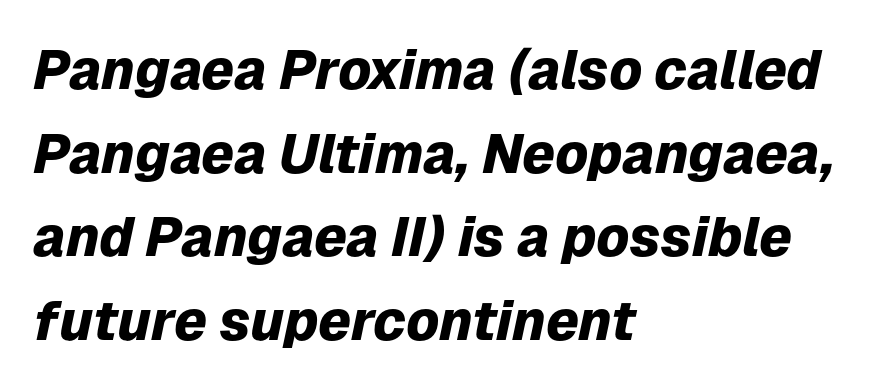
The image shows 55 px heavy type, italic (leaning right); set left-aligned, normal line spacing (1.52x), normal letter spacing, not underlined; low stroke contrast and a medium x-height.
